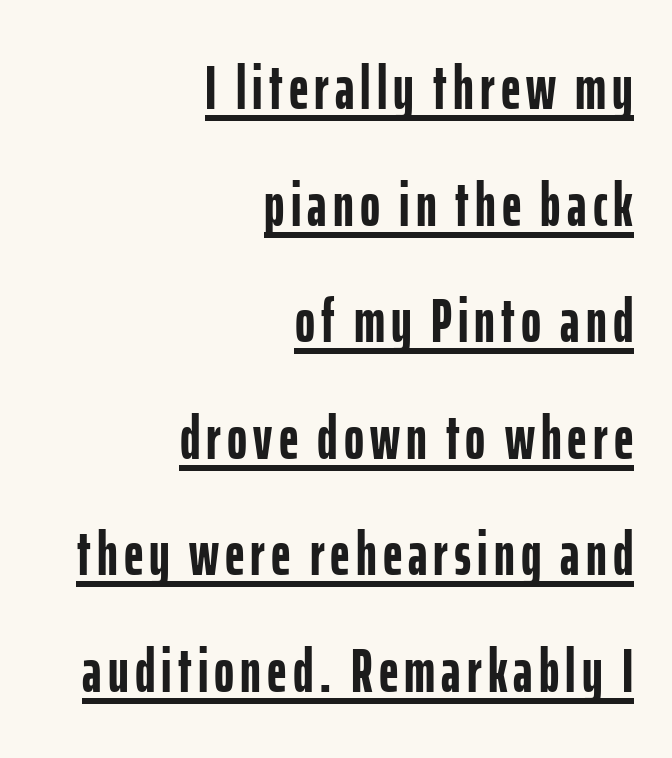
{"serif": "no", "italic": "no", "bold": "yes", "weight": "semibold", "width": "condensed", "stroke_contrast": "low", "x_height": "medium", "monospaced": "no", "underline": "yes", "align": "right", "line_spacing": "loose", "line_spacing_ratio": 1.91, "glyph_px": 61}
